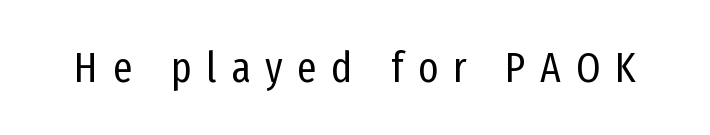
Q: Is the text bold? A: No.
Q: Is the text italic (slanted)? A: No, it is upright.
Q: Is the typeface a serif or a sans-serif typeface? A: Sans-serif.
Q: Is the text underlined? A: No.
Q: Is the spacing between letters normal or unusually wide? A: Unusually wide.
Q: Width (condensed, normal, or wide)? A: Condensed.
Q: Stroke contrast? A: Low.
Q: x-height? A: Medium.
Q: Monospaced? A: No.
